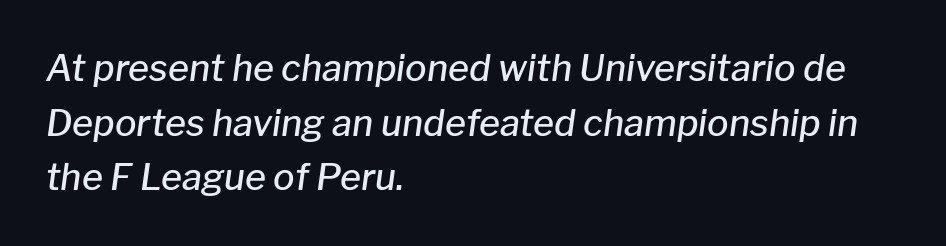
The image shows 36 px semibold type, italic (leaning right); set left-aligned, normal line spacing (1.52x), normal letter spacing, not underlined; low stroke contrast and a medium x-height.
